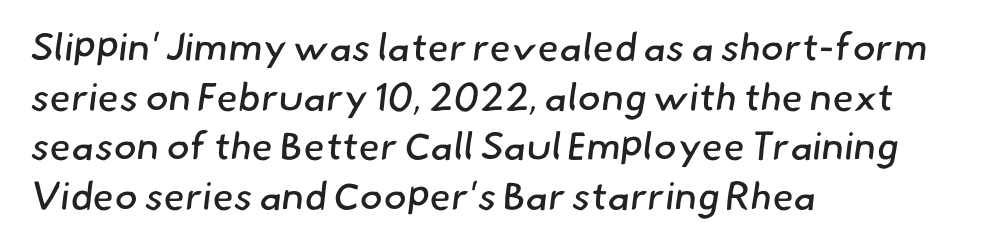
The image shows 39 px regular-weight sans-serif type; set left-aligned, normal line spacing (1.27x), normal letter spacing, not underlined; low stroke contrast and a small x-height.
